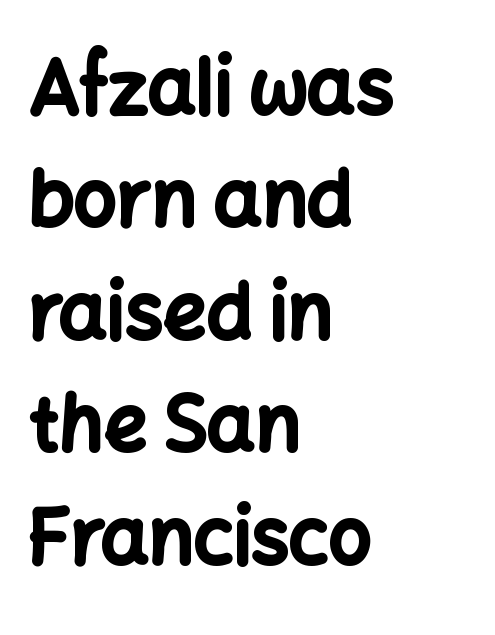
{"serif": "no", "italic": "no", "bold": "yes", "weight": "bold", "width": "normal", "stroke_contrast": "low", "x_height": "medium", "monospaced": "no", "underline": "no", "align": "left", "line_spacing": "normal", "line_spacing_ratio": 1.48, "letter_spacing": "normal", "letter_spacing_em": 0.0, "glyph_px": 76}
